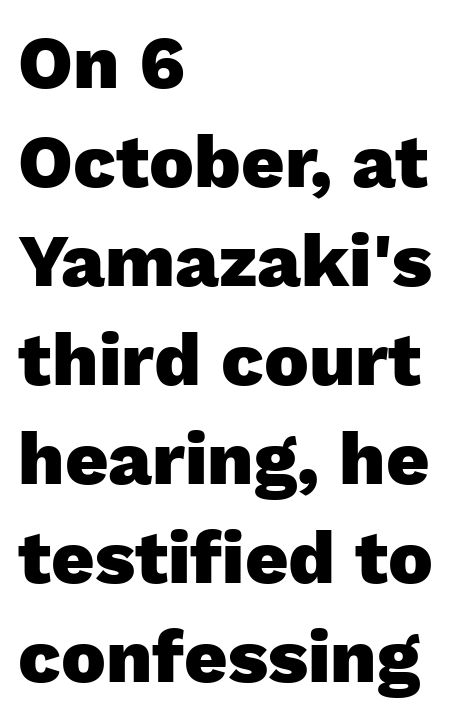
The lettering holds an erect, upright posture throughout. Unmarked baselines from the first word to the last. Type style note: lacks serifs. The type is set solid horizontally, with unmodified tracking.
